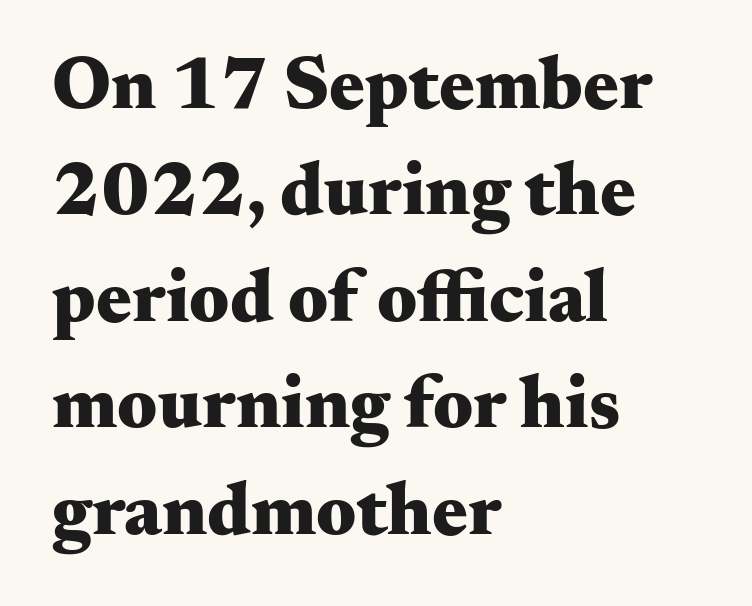
Bare-footed words on every line. The ragged edge is on the right, which tells us the setting is flush left. The vertical gap from one line to the next is medium. The letters carry serifs — small finishing strokes at the ends of their stems.
